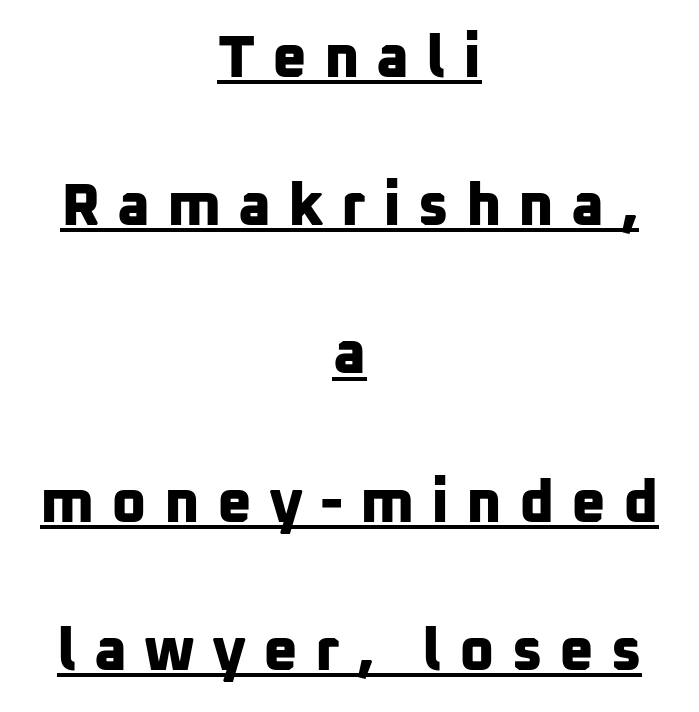
Q: Is the text bold? A: Yes.
Q: Is the typeface a serif or a sans-serif typeface? A: Sans-serif.
Q: Is the text underlined? A: Yes.
Q: How is the paragraph aligned? A: Centered.
Q: Is the spacing between letters normal or unusually wide? A: Unusually wide.
Q: Is the spacing between lines tight, normal or loose? A: Loose.
Q: Width (condensed, normal, or wide)? A: Normal.
Q: Stroke contrast? A: Low.
Q: x-height? A: Medium.
Q: Monospaced? A: No.
